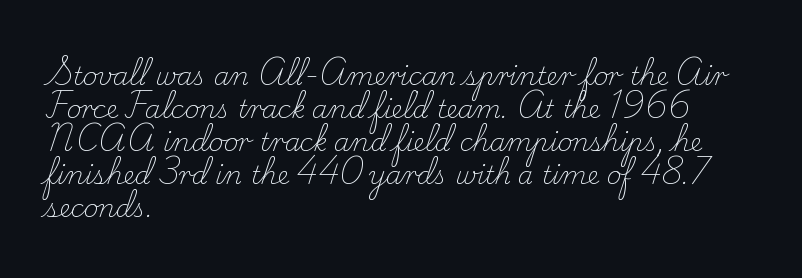
Q: Is the text bold? A: No.
Q: Is the text italic (slanted)? A: Yes.
Q: Is the text underlined? A: No.
Q: How is the paragraph aligned? A: Left-aligned.
Q: Is the spacing between letters normal or unusually wide? A: Normal.
Q: Is the spacing between lines tight, normal or loose? A: Normal.
